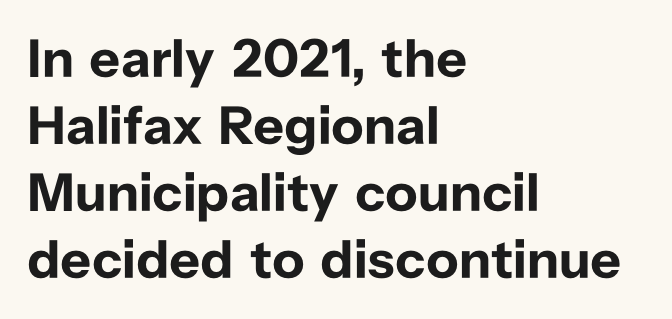
The image shows 54 px bold sans-serif type, upright; set left-aligned, line spacing 1.24x, normal letter spacing, not underlined; low stroke contrast and a medium x-height.
